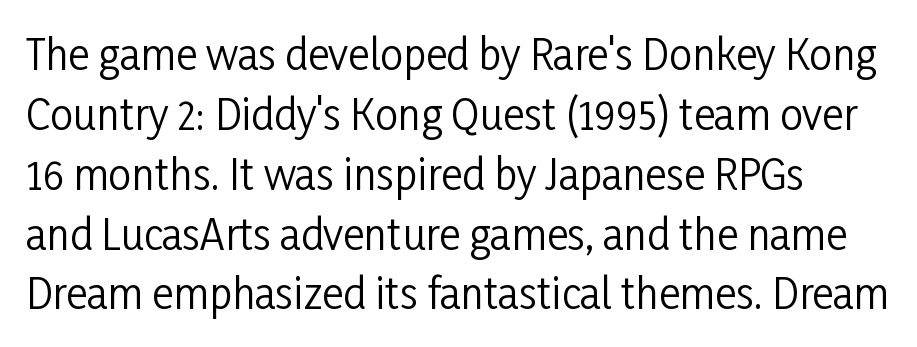
{"serif": "no", "italic": "no", "bold": "no", "weight": "regular", "width": "condensed", "stroke_contrast": "low", "x_height": "medium", "monospaced": "no", "underline": "no", "align": "left", "line_spacing": "normal", "line_spacing_ratio": 1.46, "letter_spacing": "normal", "letter_spacing_em": 0.0, "glyph_px": 41}
